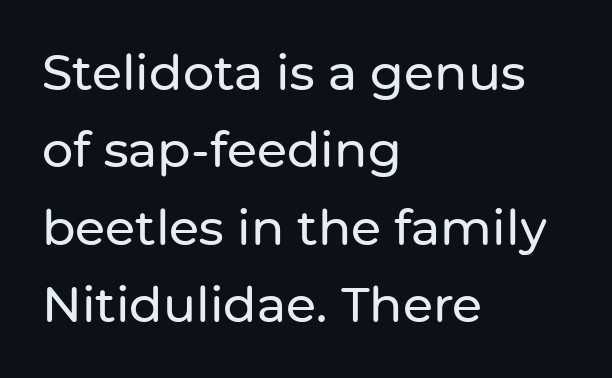
Q: Is the text italic (slanted)? A: No, it is upright.
Q: Is the typeface a serif or a sans-serif typeface? A: Sans-serif.
Q: Is the text underlined? A: No.
Q: How is the paragraph aligned? A: Left-aligned.
Q: Is the spacing between letters normal or unusually wide? A: Normal.
Q: Is the spacing between lines tight, normal or loose? A: Normal.
Q: Width (condensed, normal, or wide)? A: Normal.
Q: Stroke contrast? A: Low.
Q: x-height? A: Medium.
Q: Monospaced? A: No.
